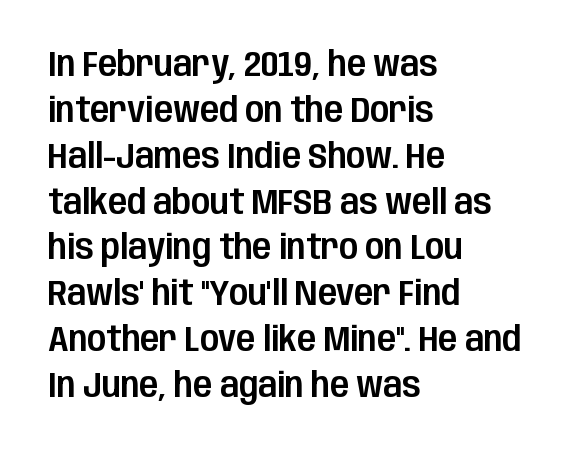
Q: Is the text italic (slanted)? A: No, it is upright.
Q: Is the typeface a serif or a sans-serif typeface? A: Sans-serif.
Q: Is the text underlined? A: No.
Q: How is the paragraph aligned? A: Left-aligned.
Q: Is the spacing between letters normal or unusually wide? A: Normal.
Q: Is the spacing between lines tight, normal or loose? A: Normal.
Q: Width (condensed, normal, or wide)? A: Condensed.
Q: Stroke contrast? A: Low.
Q: x-height? A: Large.
Q: Monospaced? A: No.
